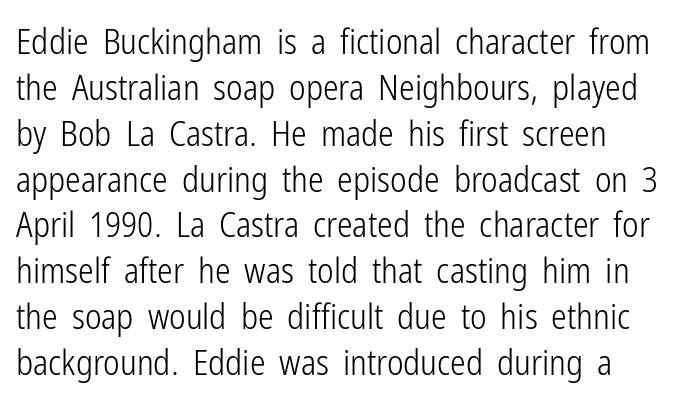
Does the copy run flush right? No — it runs flush left. On a weight scale, this lands at 450 or below. Tracking here is standard; glyphs follow each other at the usual distance. Line spacing here is normal. Ascenders rise straight up at ninety degrees.
